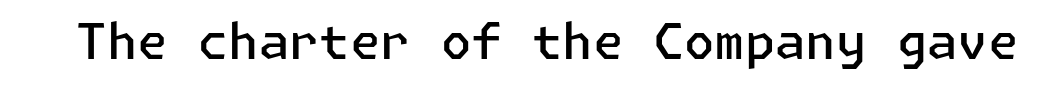
{"serif": "no", "italic": "no", "bold": "semi", "weight": "semibold", "width": "normal", "stroke_contrast": "low", "x_height": "medium", "underline": "no", "letter_spacing": "normal", "letter_spacing_em": 0.0, "glyph_px": 49}
